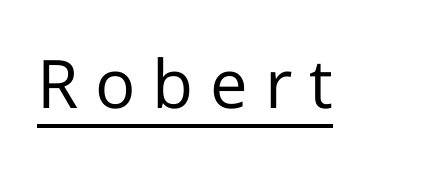
Q: Is the text bold? A: No.
Q: Is the text italic (slanted)? A: No, it is upright.
Q: Is the typeface a serif or a sans-serif typeface? A: Sans-serif.
Q: Is the text underlined? A: Yes.
Q: Is the spacing between letters normal or unusually wide? A: Unusually wide.
Q: Width (condensed, normal, or wide)? A: Normal.
Q: Stroke contrast? A: Low.
Q: x-height? A: Medium.
Q: Monospaced? A: No.
